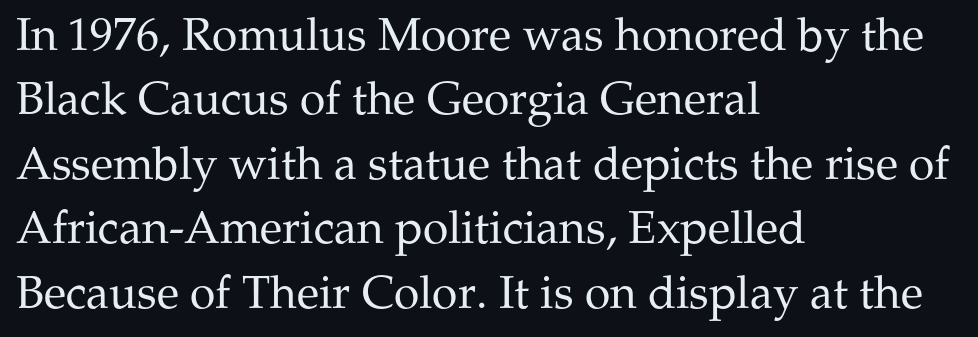
{"serif": "yes", "italic": "no", "bold": "no", "weight": "regular", "width": "normal", "stroke_contrast": "medium", "x_height": "medium", "monospaced": "no", "underline": "no", "align": "left", "line_spacing": "normal", "line_spacing_ratio": 1.4, "letter_spacing": "normal", "letter_spacing_em": 0.0, "glyph_px": 46}
